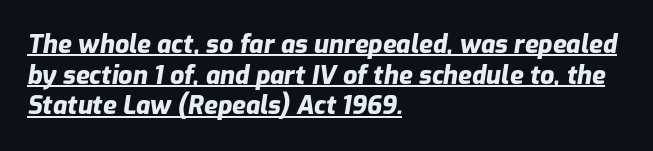
Q: Is the text bold? A: Yes.
Q: Is the text italic (slanted)? A: Yes, it leans right by about 9 degrees.
Q: Is the text underlined? A: Yes.
Q: How is the paragraph aligned? A: Left-aligned.
Q: Is the spacing between letters normal or unusually wide? A: Normal.
